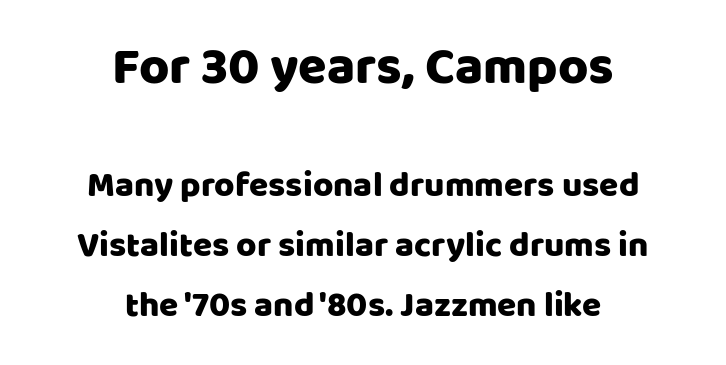
The image shows 52 px sans-serif type, upright; set centered, line spacing 1.72x, normal letter spacing, not underlined; the first (top) block is 1.49x larger; low stroke contrast and a large x-height.
